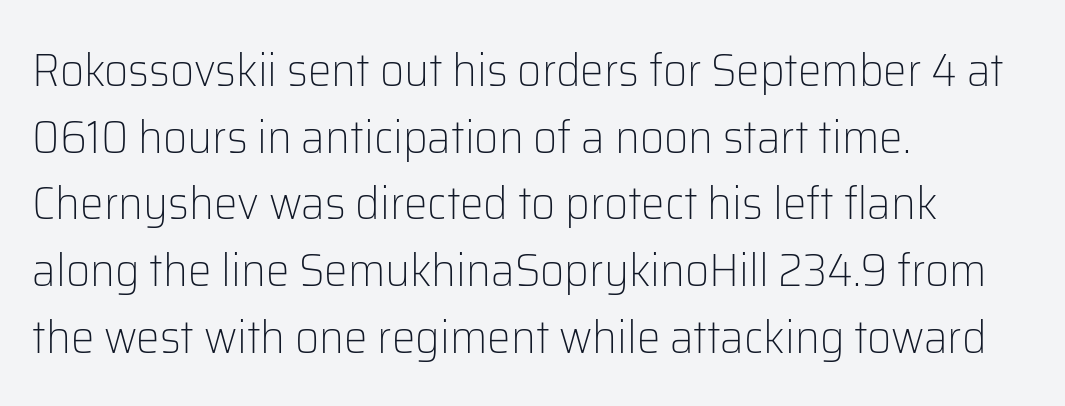
{"serif": "no", "italic": "no", "bold": "no", "weight": "light", "width": "normal", "stroke_contrast": "low", "x_height": "medium", "monospaced": "no", "underline": "no", "align": "left", "line_spacing": "normal", "line_spacing_ratio": 1.42, "letter_spacing": "normal", "letter_spacing_em": 0.0, "glyph_px": 47}
